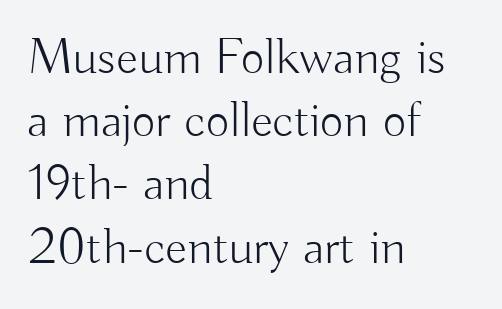
No italicization has been applied; the sample stays upright. The cut favours lightness, reaching ordinary text weight at its darkest. Proportional: the letters do not fall into vertical columns. Serif or sans? Sans — the stroke terminals are bare.
